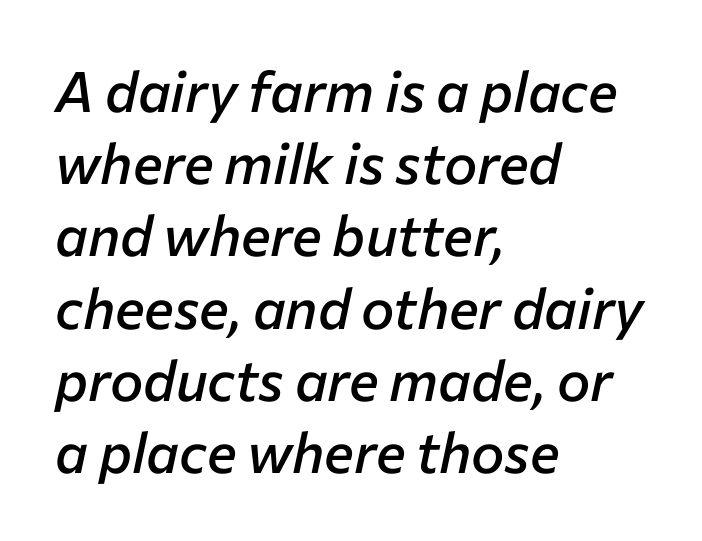
Q: Is the text bold? A: Semi-bold.
Q: Is the text italic (slanted)? A: Yes, it leans right by about 12 degrees.
Q: Is the text underlined? A: No.
Q: How is the paragraph aligned? A: Left-aligned.
Q: Is the spacing between letters normal or unusually wide? A: Normal.
Q: Is the spacing between lines tight, normal or loose? A: Normal.
Q: Width (condensed, normal, or wide)? A: Normal.
Q: Stroke contrast? A: Low.
Q: x-height? A: Medium.
Q: Monospaced? A: No.
